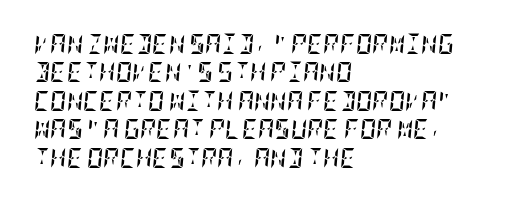
Q: Is the text bold? A: Yes.
Q: Is the text italic (slanted)? A: Yes, it leans right by about 5 degrees.
Q: Is the text underlined? A: No.
Q: How is the paragraph aligned? A: Left-aligned.
Q: Is the spacing between letters normal or unusually wide? A: Normal.
Q: Is the spacing between lines tight, normal or loose? A: Normal.
